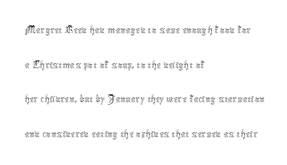
The image shows 24 px text type, upright; set left-aligned, normal line spacing (1.44x), normal letter spacing, not underlined.
